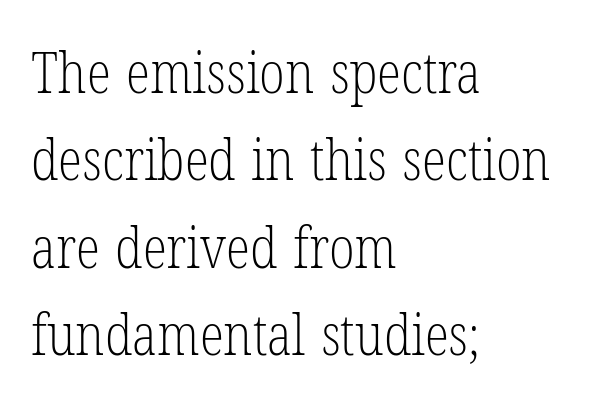
The image shows 56 px light, condensed serif type, upright; set left-aligned, normal line spacing (1.56x), normal letter spacing, not underlined; low stroke contrast and a medium x-height.
